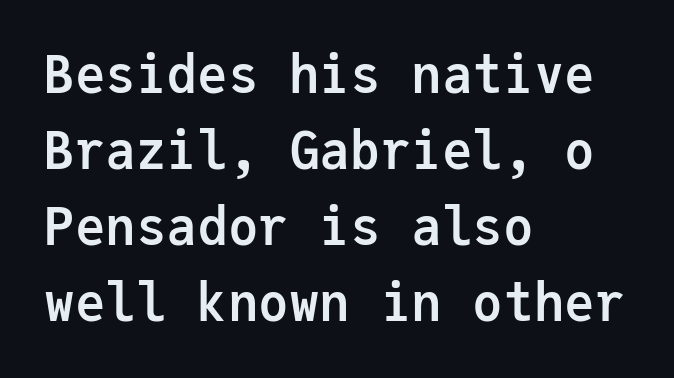
{"serif": "no", "italic": "no", "bold": "yes", "weight": "semibold", "width": "normal", "stroke_contrast": "low", "x_height": "medium", "monospaced": "yes", "underline": "no", "align": "left", "line_spacing": "normal", "line_spacing_ratio": 1.49, "letter_spacing": "normal", "letter_spacing_em": 0.0, "glyph_px": 51}
